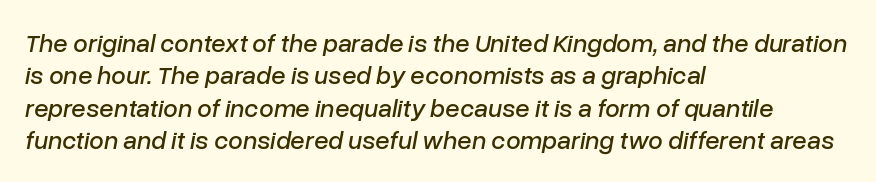
The image shows 26 px text type, italic (leaning right); set left-aligned, normal line spacing (1.25x), normal letter spacing, not underlined.
